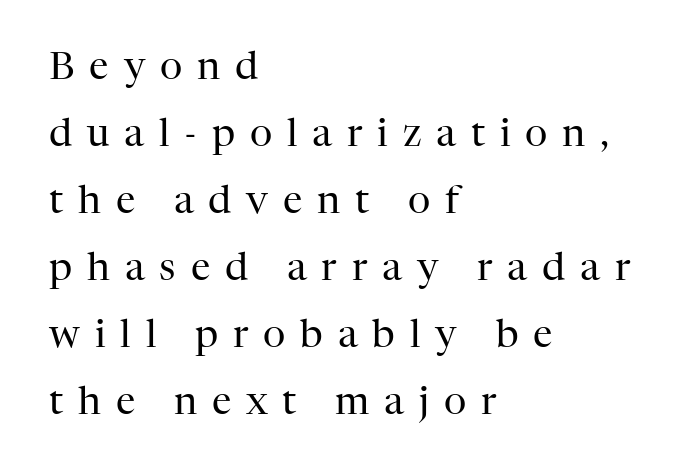
Q: Is the text bold? A: No.
Q: Is the text italic (slanted)? A: No, it is upright.
Q: Is the typeface a serif or a sans-serif typeface? A: Serif.
Q: Is the text underlined? A: No.
Q: How is the paragraph aligned? A: Left-aligned.
Q: Is the spacing between letters normal or unusually wide? A: Unusually wide.
Q: Width (condensed, normal, or wide)? A: Normal.
Q: Stroke contrast? A: High.
Q: x-height? A: Medium.
Q: Monospaced? A: No.
